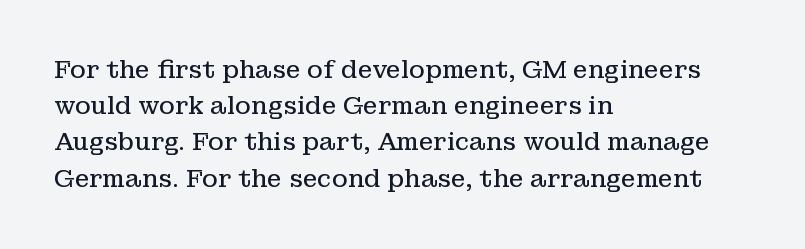
{"italic": "no", "bold": "no", "underline": "no", "align": "left", "line_spacing": "normal", "line_spacing_ratio": 1.51, "letter_spacing": "normal", "letter_spacing_em": 0.0, "glyph_px": 24}
